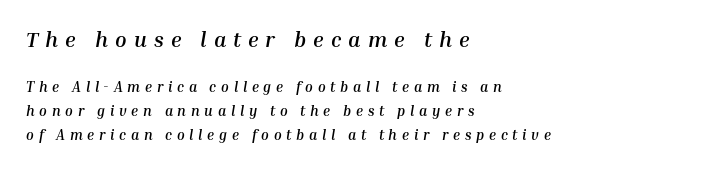
Q: Is the text bold? A: Yes.
Q: Is the text italic (slanted)? A: Yes, it leans right by about 10 degrees.
Q: Is the text underlined? A: No.
Q: How is the paragraph aligned? A: Left-aligned.
Q: Is the spacing between letters normal or unusually wide? A: Unusually wide.
Q: Is the spacing between lines tight, normal or loose? A: Normal.
Q: Which block of text is set in a larger size, the first (top) or the second (bottom)? A: The first (top) one.
